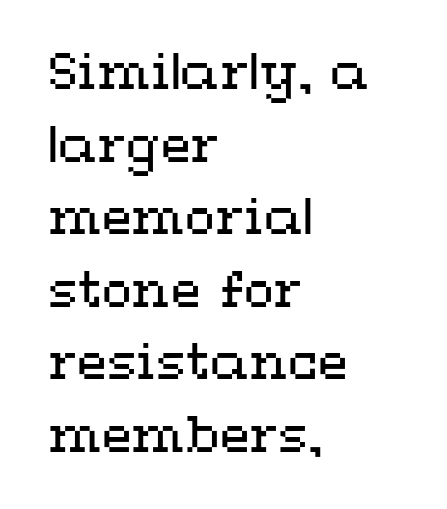
{"italic": "no", "bold": "no", "weight": "regular", "width": "wide", "stroke_contrast": "medium", "x_height": "medium", "monospaced": "no", "underline": "no", "align": "left", "line_spacing": "normal", "line_spacing_ratio": 1.48, "letter_spacing": "normal", "letter_spacing_em": 0.0, "glyph_px": 49}
